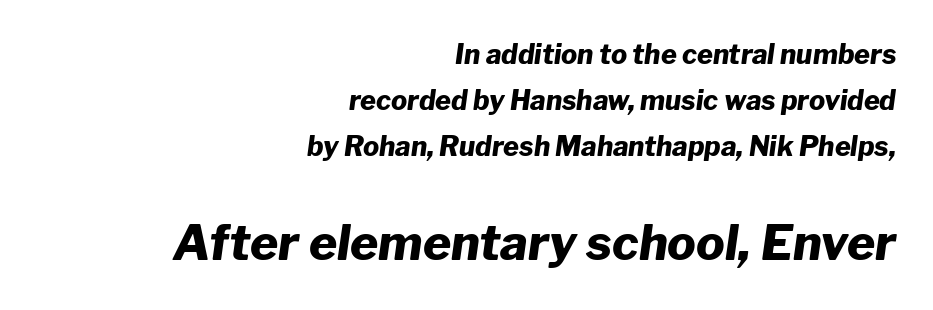
The compositor pushed each line to the right boundary. The passage shown is not underscored anywhere. Honestly, the letter spacing is just normal — you wouldn't notice it. Heavy-handed strokes throughout: this text is bold.
